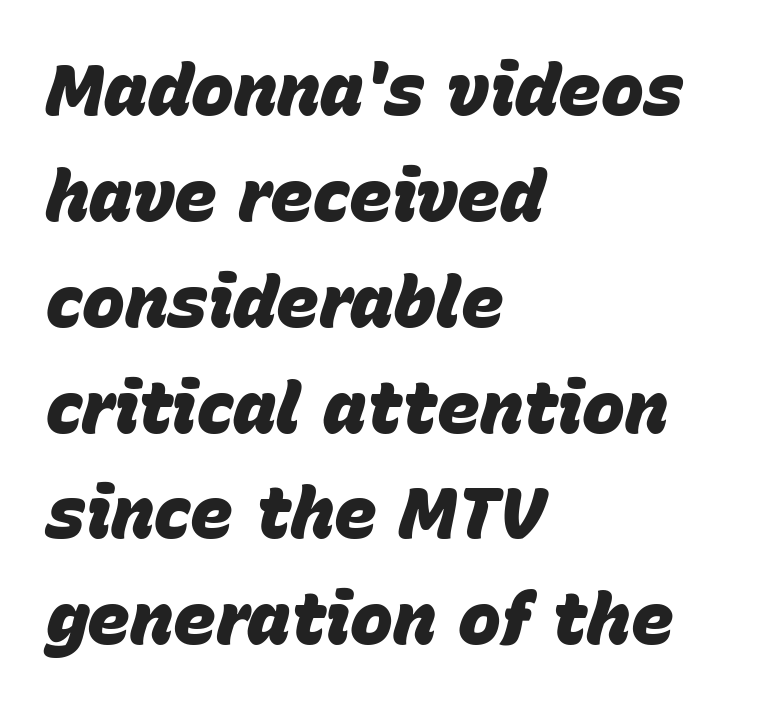
Each letter keeps its own natural width here, so spacing adapts to shape. Caption: multi-line text, flush left, ragged right. Emphasis-style slanted type is in use. The face used here is rendered with its standard letterfit. The designer left line spacing at the default.
